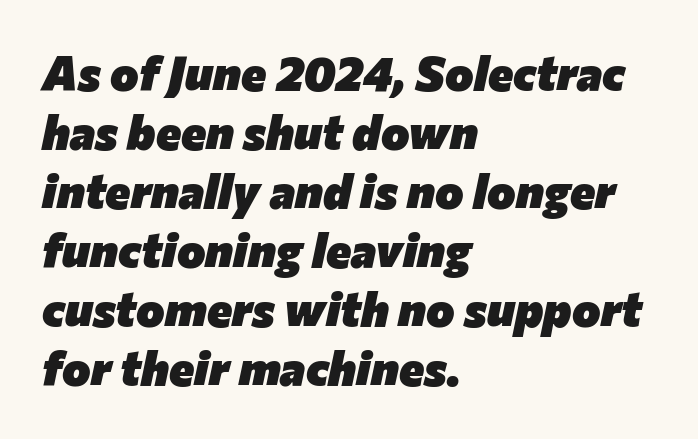
The typography opts for an oblique posture over an upright one. The strip under each line holds only bare page. The typesetter chose a ragged-right arrangement here. Looks like regular typesetting: each glyph gets only the width it needs. Stroke thickness is high; the sample reads as a true bold. Spacing between characters is what you'd get straight out of the box.
